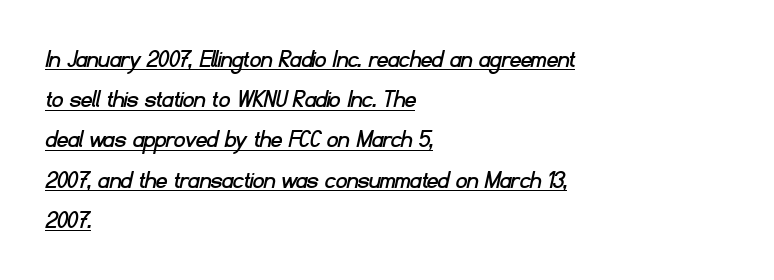
{"underline": "yes", "align": "left", "line_spacing": "normal", "line_spacing_ratio": 1.49, "letter_spacing": "normal", "letter_spacing_em": 0.0, "glyph_px": 27}
